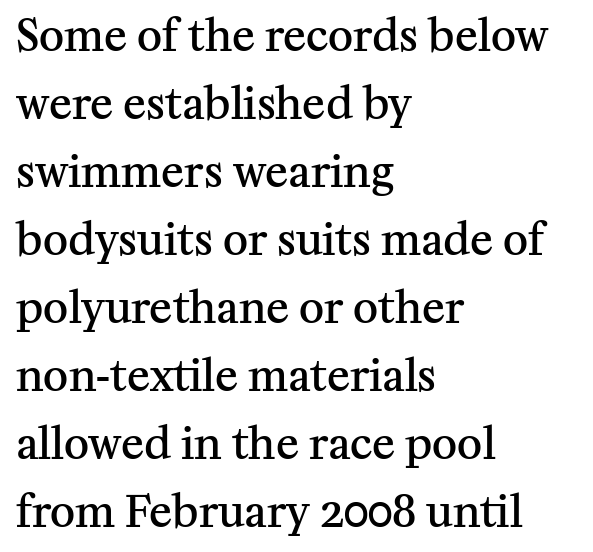
I'd call this a serif setting — the letters wear small feet. Characters follow at the spacing the type designer built in. Look at the stroke-to-counter ratio: somewhat heavy, a semibold. Letters rest on an invisible, unmarked baseline.
